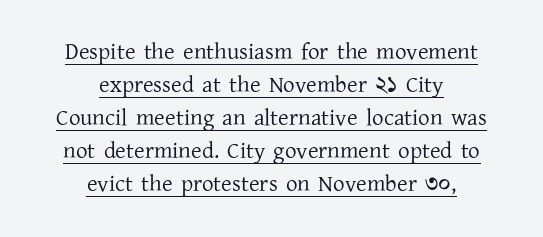
Q: Is the text bold? A: No.
Q: Is the text italic (slanted)? A: No, it is upright.
Q: Is the text underlined? A: Yes.
Q: How is the paragraph aligned? A: Centered.
Q: Is the spacing between letters normal or unusually wide? A: Normal.
Q: Is the spacing between lines tight, normal or loose? A: Normal.
